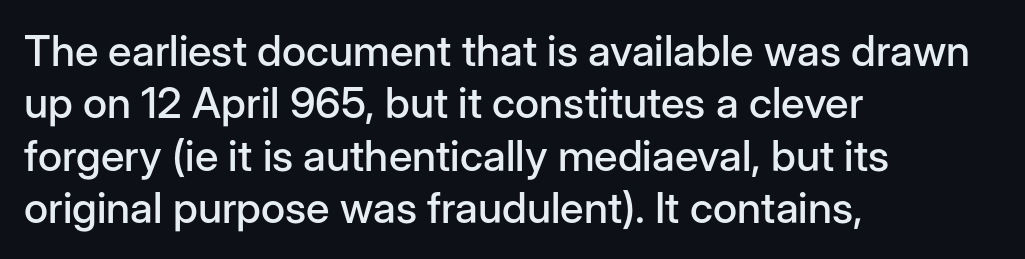
The image shows 43 px sans-serif type, upright; set left-aligned, line spacing 1.22x, normal letter spacing, not underlined; low stroke contrast and a medium x-height.
